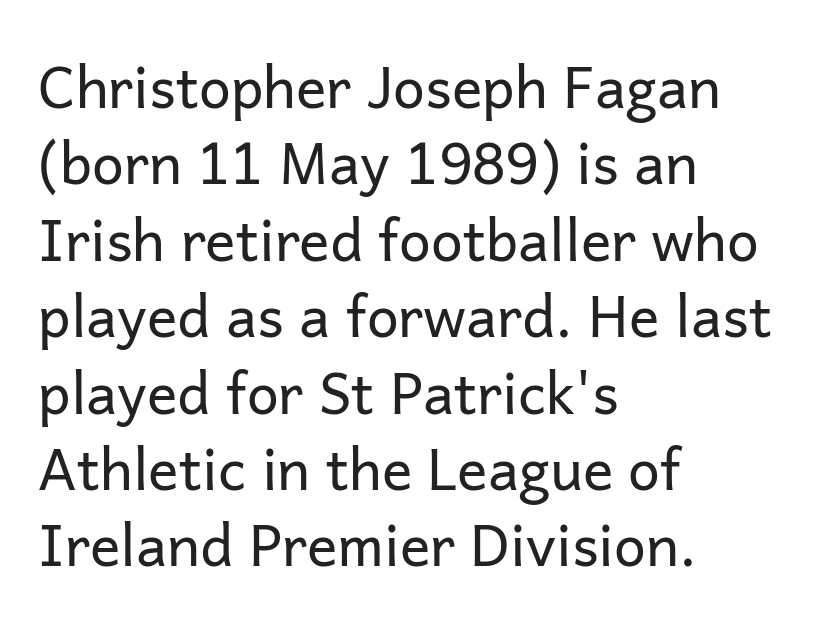
{"serif": "no", "italic": "no", "bold": "no", "weight": "regular", "width": "normal", "stroke_contrast": "low", "x_height": "medium", "monospaced": "no", "underline": "no", "align": "left", "line_spacing": "normal", "line_spacing_ratio": 1.34, "letter_spacing": "normal", "letter_spacing_em": 0.0, "glyph_px": 57}
